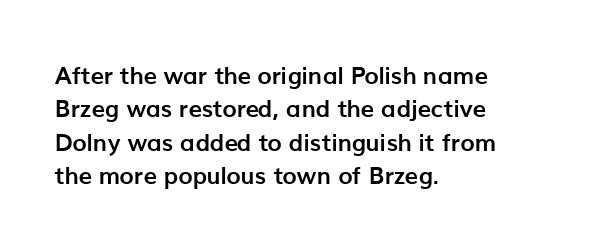
{"italic": "no", "bold": "yes", "underline": "no", "align": "left", "line_spacing": "normal", "line_spacing_ratio": 1.39, "letter_spacing": "normal", "letter_spacing_em": 0.0, "glyph_px": 24}
